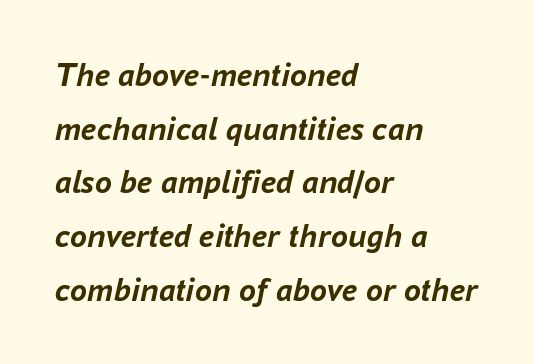
Q: Is the text bold? A: Yes.
Q: Is the text italic (slanted)? A: Yes, it leans right by about 16 degrees.
Q: Is the text underlined? A: No.
Q: How is the paragraph aligned? A: Left-aligned.
Q: Is the spacing between letters normal or unusually wide? A: Normal.
Q: Is the spacing between lines tight, normal or loose? A: Normal.
Q: Width (condensed, normal, or wide)? A: Normal.
Q: Stroke contrast? A: Low.
Q: x-height? A: Medium.
Q: Monospaced? A: No.
